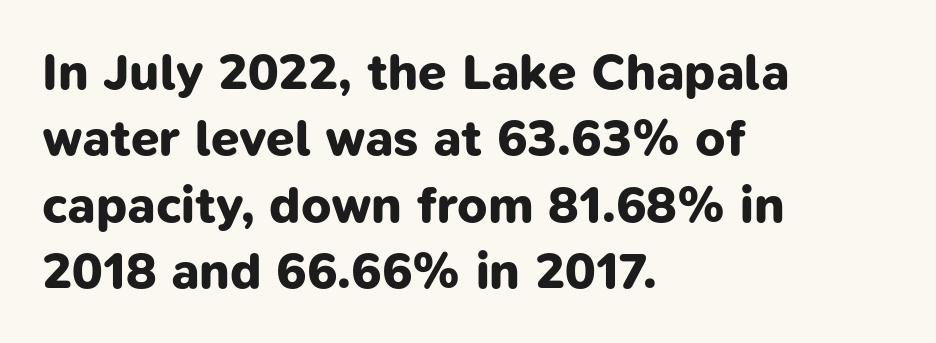
The image shows 51 px bold sans-serif type; set left-aligned, normal line spacing (1.3x), normal letter spacing, not underlined; low stroke contrast and a medium x-height.
